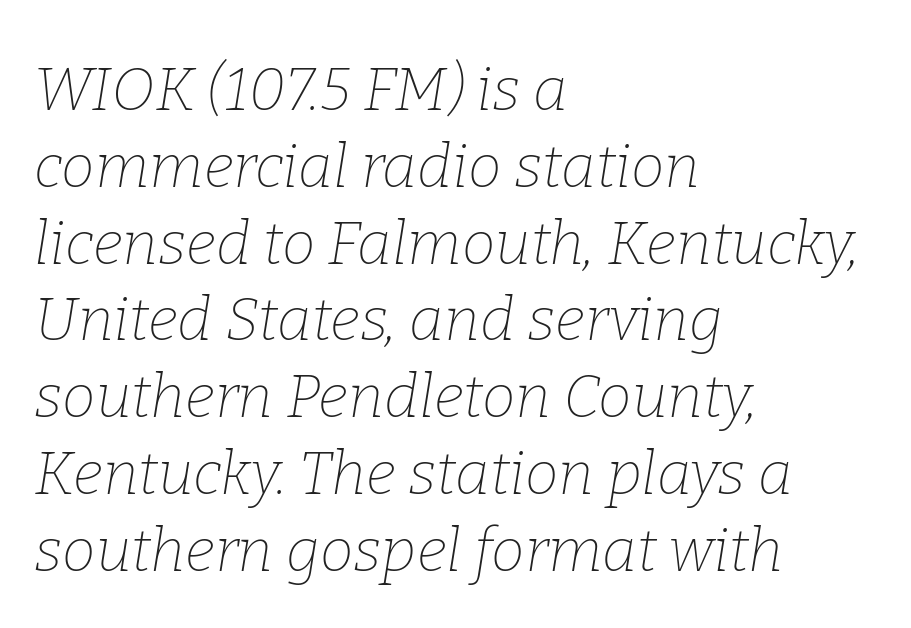
The image shows 60 px thin serif type, italic (leaning right); set left-aligned, normal line spacing (1.28x), normal letter spacing, not underlined; low stroke contrast and a medium x-height.
